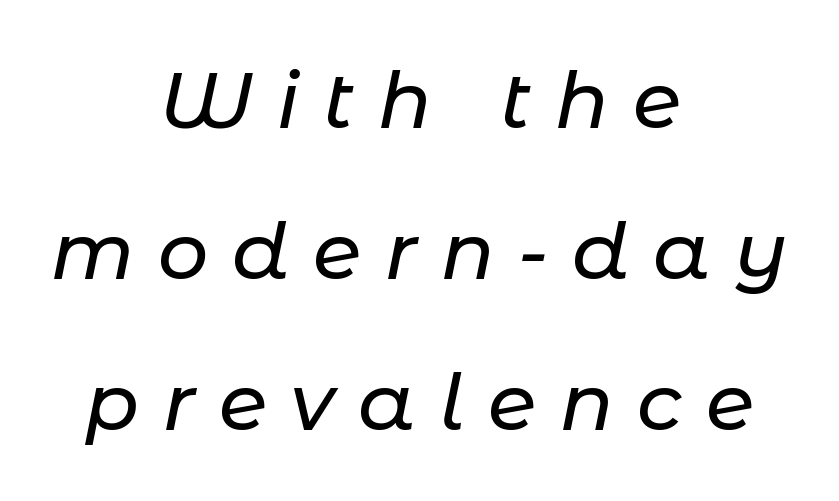
The image shows 79 px text type, italic (leaning right); set centered, loose line spacing (1.91x), unusually wide letter spacing (+0.3 em), not underlined; low stroke contrast and a medium x-height.
